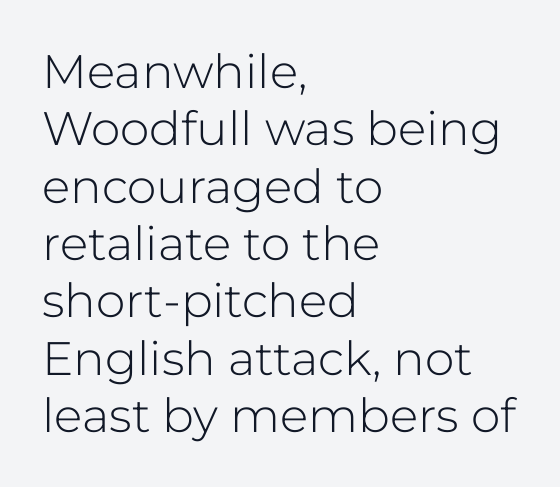
The image shows 47 px light sans-serif type, upright; set left-aligned, line spacing 1.22x, normal letter spacing, not underlined; low stroke contrast and a medium x-height.
